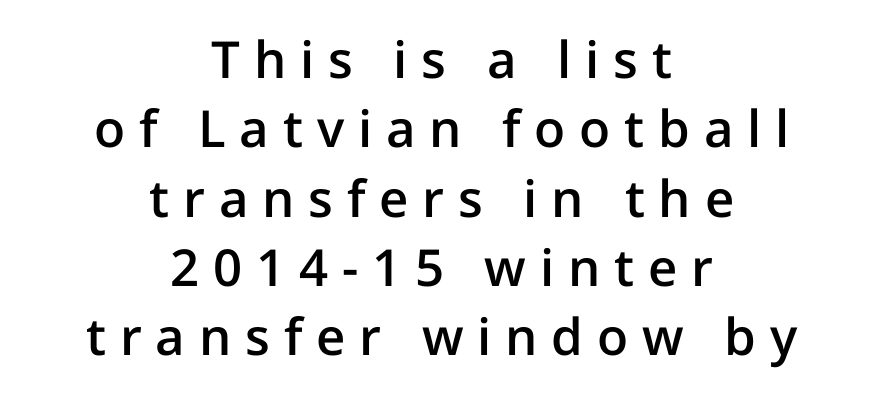
The image shows 51 px semibold sans-serif type, upright; set centered, normal line spacing (1.36x), unusually wide letter spacing (+0.27 em), not underlined; low stroke contrast and a medium x-height.
